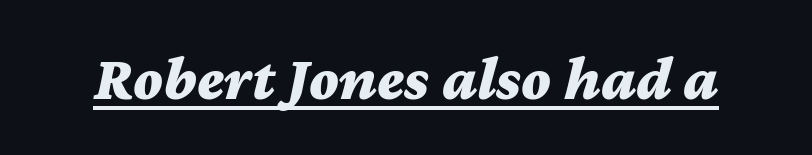
The image shows 62 px bold, wide type, italic (leaning right); set normal letter spacing, underlined; medium stroke contrast and a medium x-height.
